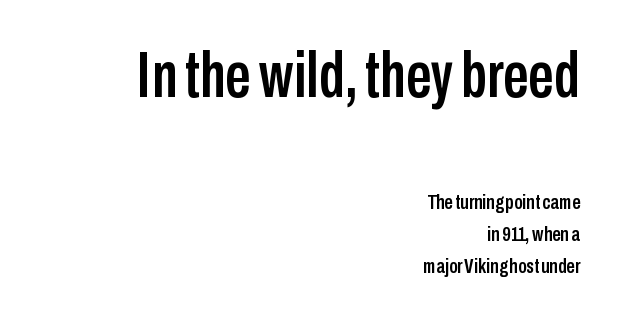
Q: Is the text italic (slanted)? A: No, it is upright.
Q: Is the typeface a serif or a sans-serif typeface? A: Sans-serif.
Q: Is the text underlined? A: No.
Q: How is the paragraph aligned? A: Right-aligned.
Q: Is the spacing between letters normal or unusually wide? A: Normal.
Q: Is the spacing between lines tight, normal or loose? A: Normal.
Q: Which block of text is set in a larger size, the first (top) or the second (bottom)? A: The first (top) one.
Q: Width (condensed, normal, or wide)? A: Condensed.
Q: Stroke contrast? A: Low.
Q: x-height? A: Medium.
Q: Monospaced? A: No.
